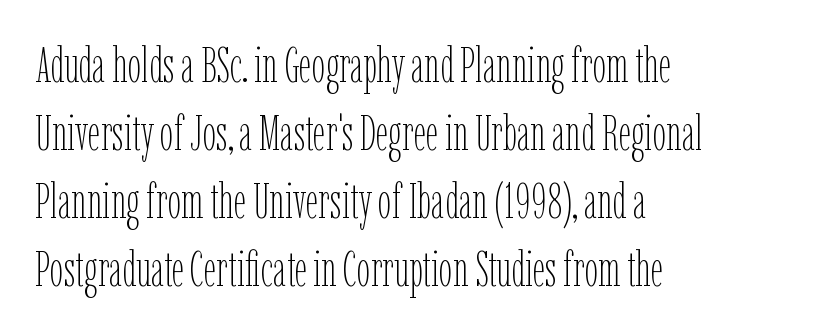
Q: Is the text bold? A: No.
Q: Is the text italic (slanted)? A: No, it is upright.
Q: Is the text underlined? A: No.
Q: How is the paragraph aligned? A: Left-aligned.
Q: Is the spacing between letters normal or unusually wide? A: Normal.
Q: Is the spacing between lines tight, normal or loose? A: Normal.
Q: Width (condensed, normal, or wide)? A: Condensed.
Q: Stroke contrast? A: Low.
Q: x-height? A: Medium.
Q: Monospaced? A: No.
